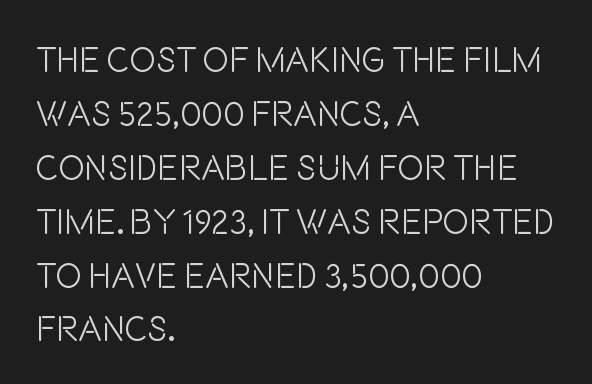
{"serif": "no", "italic": "no", "bold": "no", "weight": "light", "width": "condensed", "stroke_contrast": "low", "x_height": "large", "monospaced": "no", "underline": "no", "align": "left", "line_spacing": "normal", "line_spacing_ratio": 1.54, "letter_spacing": "normal", "letter_spacing_em": 0.0, "glyph_px": 35}
